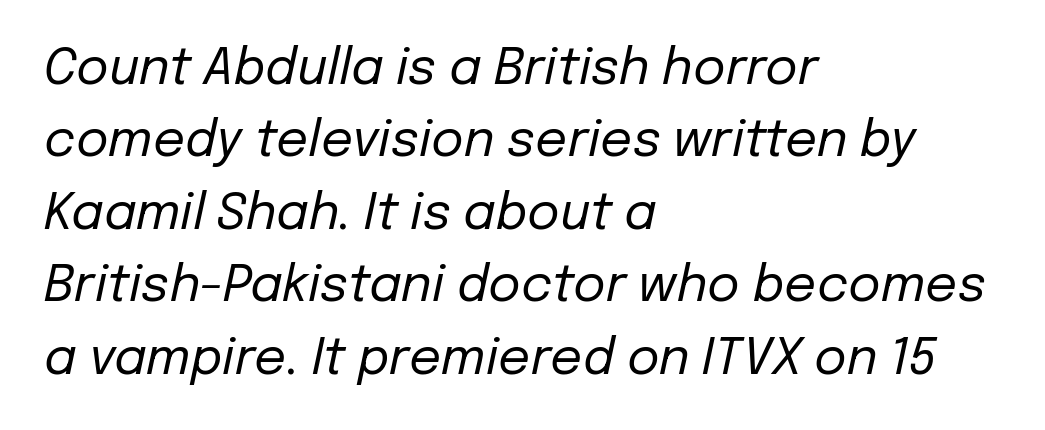
{"italic": "yes", "lean": "right", "slant_degrees": 12, "bold": "no", "weight": "regular", "width": "normal", "stroke_contrast": "low", "x_height": "medium", "monospaced": "no", "underline": "no", "align": "left", "line_spacing": "normal", "line_spacing_ratio": 1.45, "letter_spacing": "normal", "letter_spacing_em": 0.0, "glyph_px": 50}
